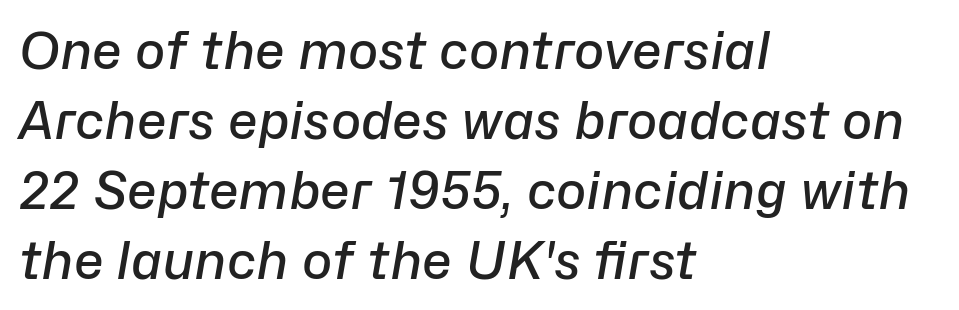
The area under the type is left untouched. These lines are rendered in a variable-pitch font. A classic flush-left, rag-right setting is used for this passage. This sample uses plain, unmodified letter spacing. The rendering uses a semibold face; strokes are thickened but not to full bold.
